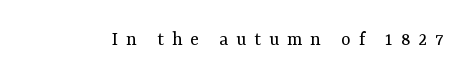
{"italic": "no", "bold": "no", "underline": "no", "letter_spacing": "wide", "letter_spacing_em": 0.4, "glyph_px": 20}
